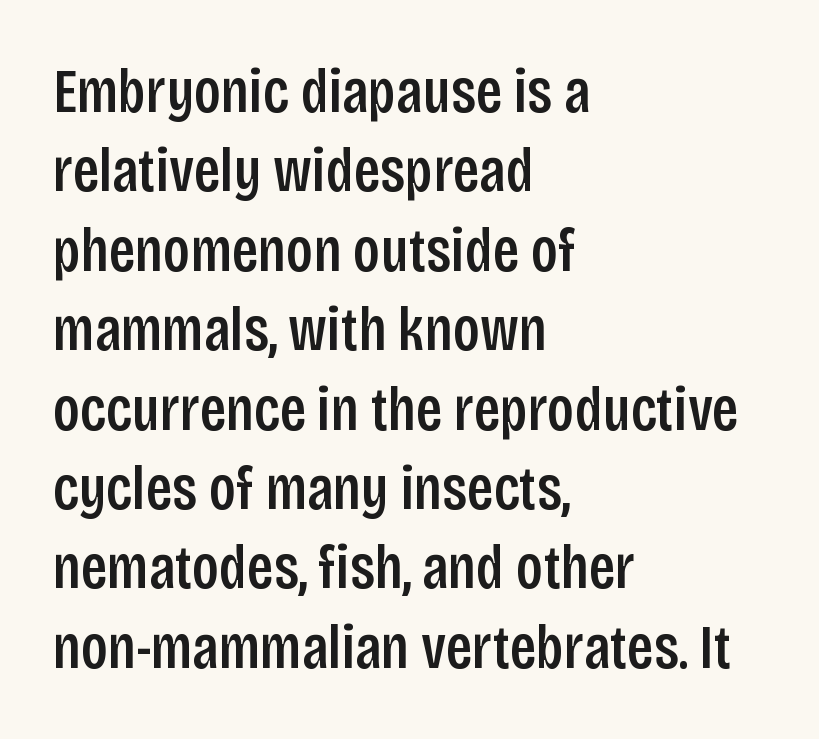
Think of a printed novel: that variable character pitch is what you see here. Serifs: no, the terminals of the letterforms are clean. The letters stand upright; this is a roman face. The passage shown is not underscored anywhere.
